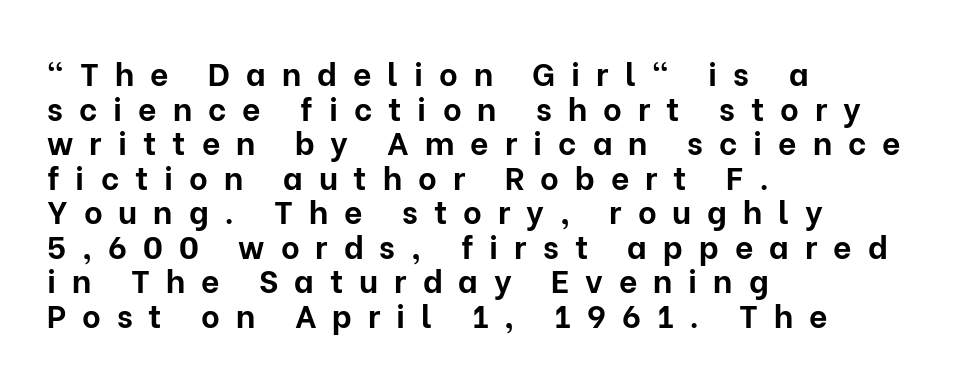
Q: Is the text bold? A: Yes.
Q: Is the text italic (slanted)? A: No, it is upright.
Q: Is the typeface a serif or a sans-serif typeface? A: Sans-serif.
Q: Is the text underlined? A: No.
Q: How is the paragraph aligned? A: Left-aligned.
Q: Is the spacing between letters normal or unusually wide? A: Unusually wide.
Q: Is the spacing between lines tight, normal or loose? A: Tight.
Q: Width (condensed, normal, or wide)? A: Normal.
Q: Stroke contrast? A: Low.
Q: x-height? A: Medium.
Q: Monospaced? A: No.
